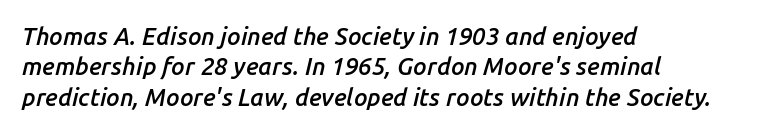
{"italic": "yes", "lean": "right", "slant_degrees": 14, "bold": "semi", "underline": "no", "align": "left", "line_spacing": "normal", "line_spacing_ratio": 1.27, "letter_spacing": "normal", "letter_spacing_em": 0.0, "glyph_px": 24}
